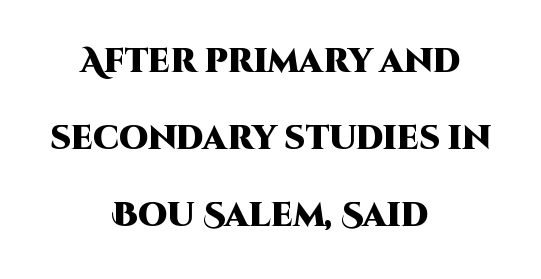
{"serif": "no", "italic": "no", "bold": "yes", "weight": "heavy", "width": "normal", "stroke_contrast": "high", "x_height": "large", "monospaced": "no", "underline": "no", "align": "center", "line_spacing": "loose", "line_spacing_ratio": 2.34, "letter_spacing": "normal", "letter_spacing_em": 0.0, "glyph_px": 33}
